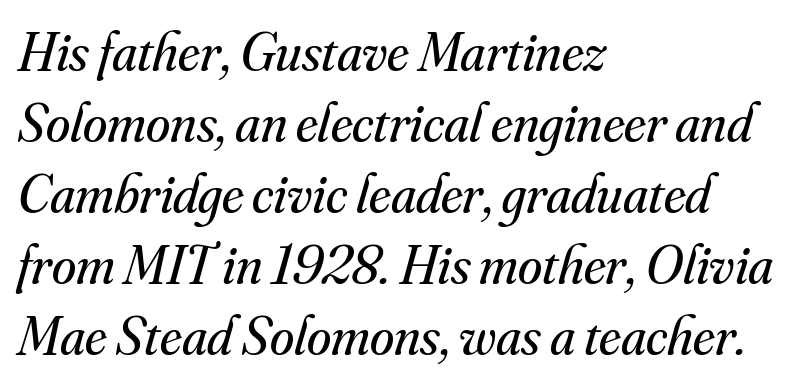
{"serif": "yes", "italic": "yes", "lean": "right", "slant_degrees": 16, "bold": "no", "weight": "regular", "width": "normal", "stroke_contrast": "medium", "x_height": "small", "monospaced": "no", "underline": "no", "align": "left", "line_spacing": "normal", "line_spacing_ratio": 1.29, "letter_spacing": "normal", "letter_spacing_em": 0.0, "glyph_px": 55}
